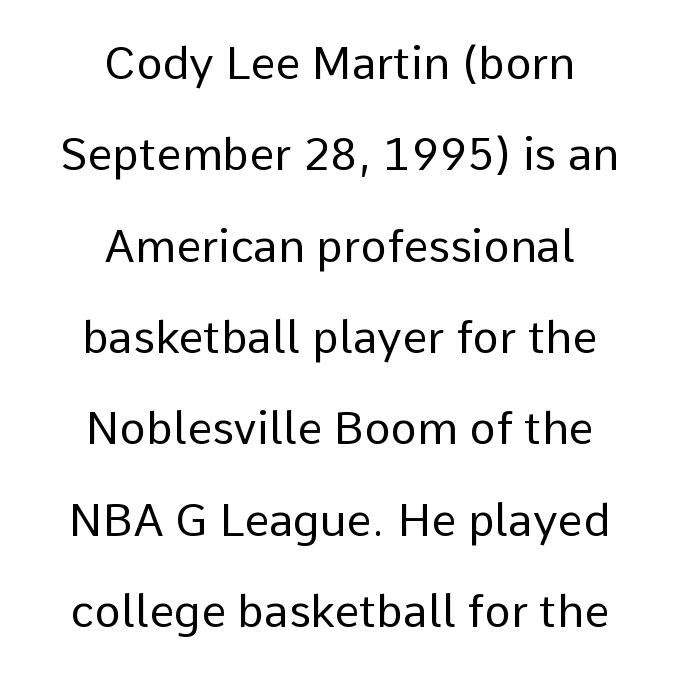
{"serif": "no", "italic": "no", "bold": "no", "weight": "regular", "width": "normal", "stroke_contrast": "low", "x_height": "medium", "monospaced": "no", "underline": "no", "align": "center", "line_spacing": "loose", "line_spacing_ratio": 2.03, "letter_spacing": "normal", "letter_spacing_em": 0.0, "glyph_px": 45}
